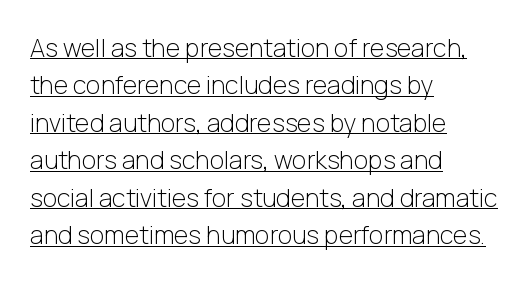
The image shows 25 px text type, upright; set left-aligned, normal line spacing (1.5x), normal letter spacing, underlined.
